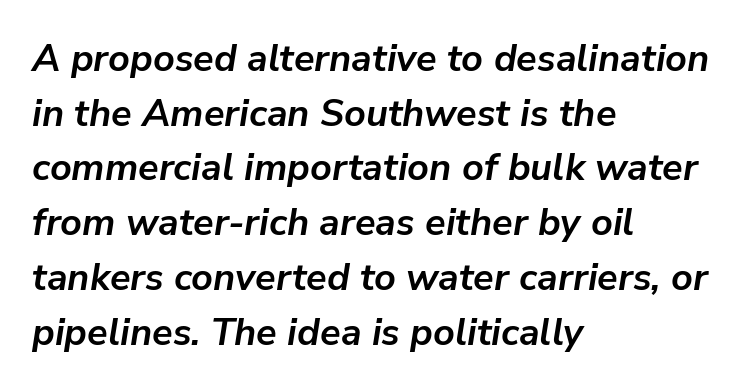
Q: Is the text bold? A: Yes.
Q: Is the text italic (slanted)? A: Yes, it leans right by about 9 degrees.
Q: Is the text underlined? A: No.
Q: How is the paragraph aligned? A: Left-aligned.
Q: Is the spacing between letters normal or unusually wide? A: Normal.
Q: Is the spacing between lines tight, normal or loose? A: Normal.
Q: Width (condensed, normal, or wide)? A: Normal.
Q: Stroke contrast? A: Low.
Q: x-height? A: Medium.
Q: Monospaced? A: No.
